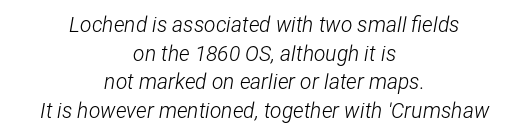
The letters look calm and open, with moderate or lighter stems. Vertically, the passage feels balanced, rows spaced as you'd expect. This rendering uses center alignment, leaving both contours irregular but symmetric. How are the letters spaced? Ordinarily, with no added tracking. Lines of text with bare space underneath.
